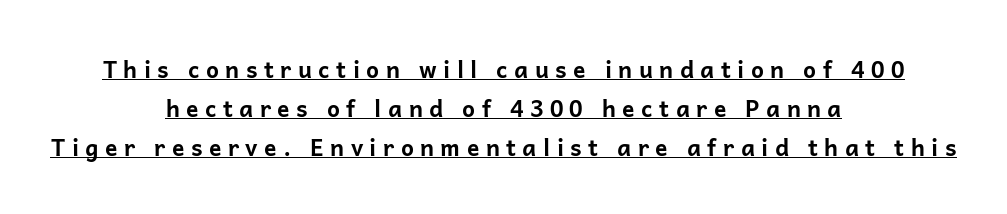
The image shows 23 px bold type, upright; set centered, normal line spacing (1.69x), unusually wide letter spacing (+0.28 em), underlined.
